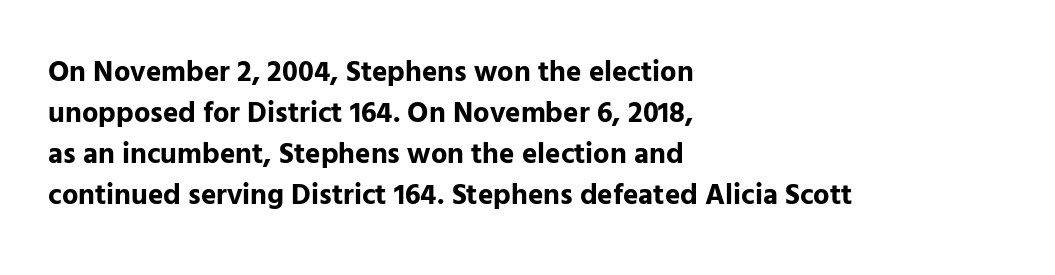
{"serif": "no", "italic": "no", "bold": "yes", "weight": "bold", "width": "normal", "stroke_contrast": "low", "x_height": "medium", "monospaced": "no", "underline": "no", "align": "left", "line_spacing": "normal", "line_spacing_ratio": 1.41, "letter_spacing": "normal", "letter_spacing_em": 0.0, "glyph_px": 29}
